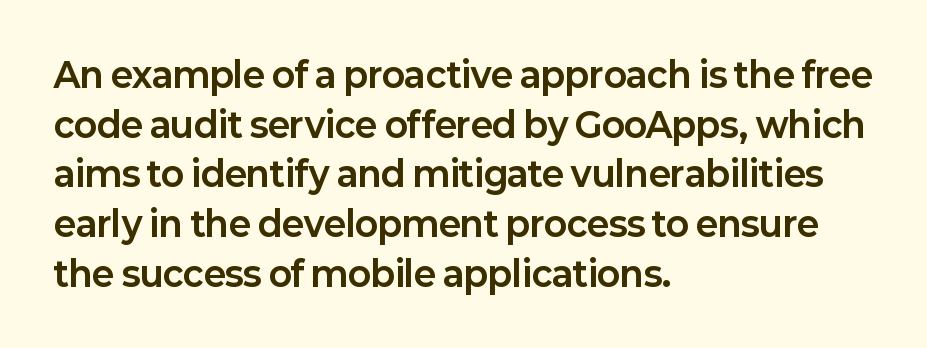
Notice how thick the strokes are: this is what a full bold looks like. Is this a fixed-width face? No — the glyphs have proportional, varying widths. Glyph-to-glyph distance matches everyday printed text. Examine the stroke ends and you'll find no serifs.
